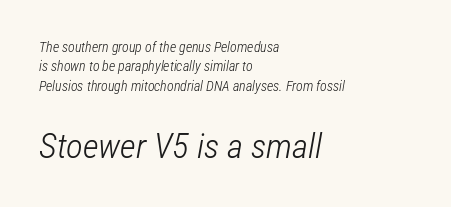
Is the type slanted? Yes — the strokes lean at a clear angle. Spacing verdict: proportional, widths tailored to each character. A student would notice the bottom passage is typeset larger than what precedes it. The rendering anchors every line to the left-hand side.
